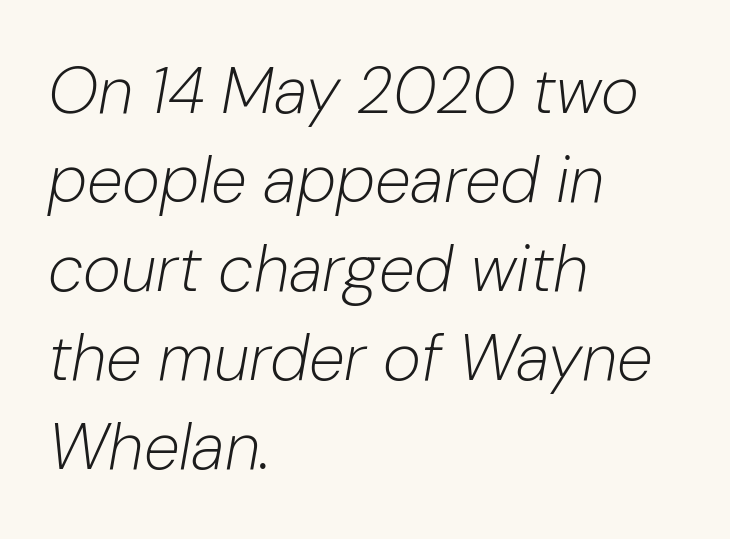
Q: Is the text bold? A: No.
Q: Is the text italic (slanted)? A: Yes, it leans right by about 10 degrees.
Q: Is the text underlined? A: No.
Q: How is the paragraph aligned? A: Left-aligned.
Q: Is the spacing between letters normal or unusually wide? A: Normal.
Q: Is the spacing between lines tight, normal or loose? A: Normal.
Q: Width (condensed, normal, or wide)? A: Normal.
Q: Stroke contrast? A: Low.
Q: x-height? A: Medium.
Q: Monospaced? A: No.
